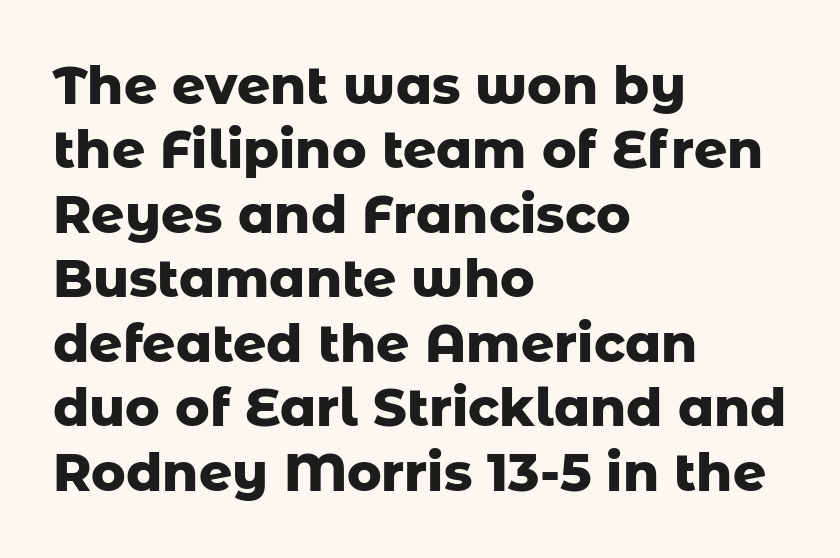
Heavy-handed strokes throughout: this text is bold. The rendering keeps characters at their native spacing. Stroke terminals: plain, sans-serif. Italic? Not at all — the glyphs are vertical. Descenders hang freely into open space.
